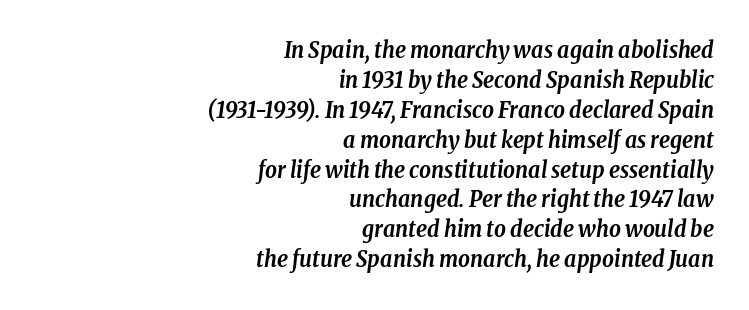
The image shows 23 px bold type, italic (leaning right); set right-aligned, normal line spacing (1.3x), normal letter spacing, not underlined.
